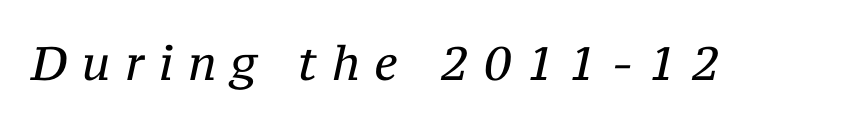
Summary of weight: not heavy and not bold. The glyphs look as if they've been sheared to an angle. Only glyphs here, with clear space below each row. The letters are spread apart with noticeably loose tracking.
